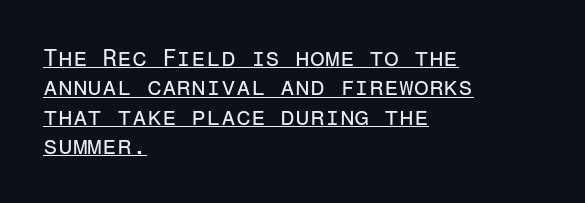
Weight: in the light-to-regular range. The letters sit at their default tracking, neither squeezed nor spread. The face used here appears with an underline applied. Posture: vertical.
